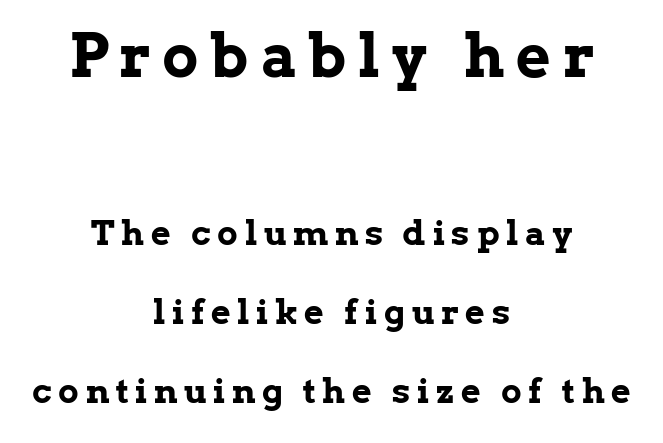
{"serif": "yes", "italic": "no", "bold": "yes", "weight": "bold", "width": "normal", "stroke_contrast": "low", "x_height": "medium", "monospaced": "no", "underline": "no", "align": "center", "line_spacing": "loose", "line_spacing_ratio": 2.33, "letter_spacing": "wide", "letter_spacing_em": 0.2, "larger_block": "first", "size_ratio": 1.76, "glyph_px": 60}
